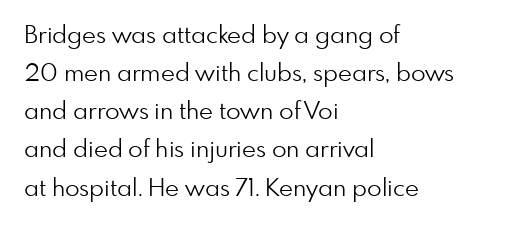
The image shows 24 px text type, upright; set left-aligned, normal line spacing (1.59x), normal letter spacing, not underlined.
